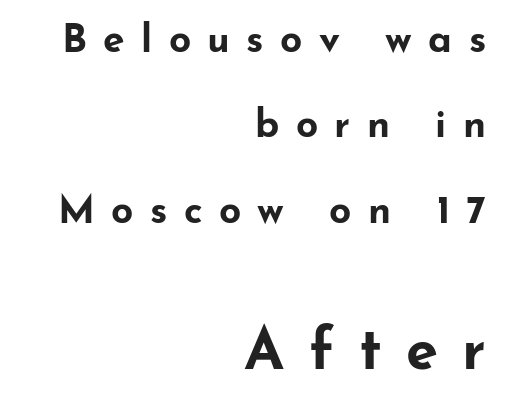
{"serif": "no", "italic": "no", "bold": "yes", "weight": "bold", "width": "wide", "stroke_contrast": "low", "x_height": "small", "monospaced": "no", "underline": "no", "align": "right", "line_spacing": "loose", "line_spacing_ratio": 2.19, "letter_spacing": "wide", "letter_spacing_em": 0.42, "larger_block": "second", "size_ratio": 1.49, "glyph_px": 58}
